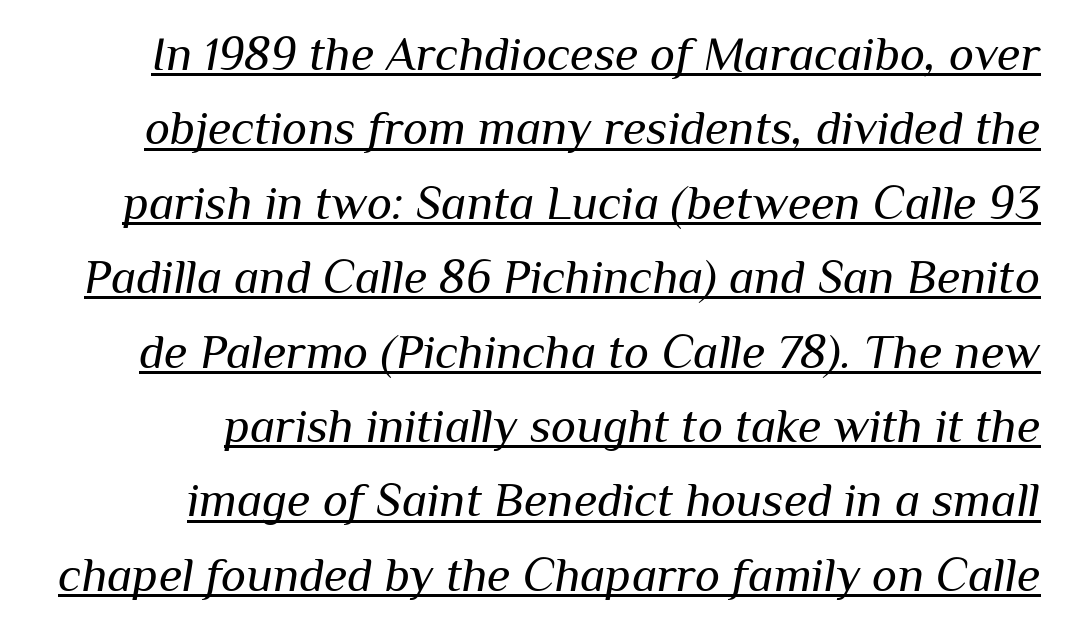
The image shows 48 px regular-weight type, italic (leaning right); set right-aligned, normal line spacing (1.55x), normal letter spacing, underlined; medium stroke contrast and a medium x-height.
